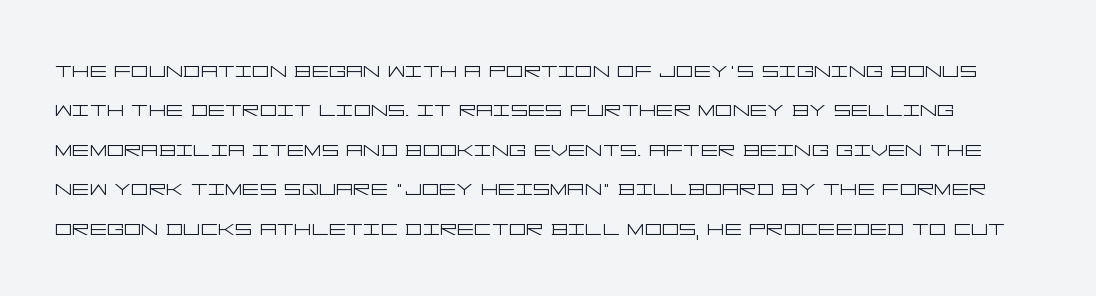
{"italic": "no", "bold": "no", "underline": "no", "line_spacing": "normal", "line_spacing_ratio": 1.46, "letter_spacing": "normal", "letter_spacing_em": 0.0, "glyph_px": 27}
